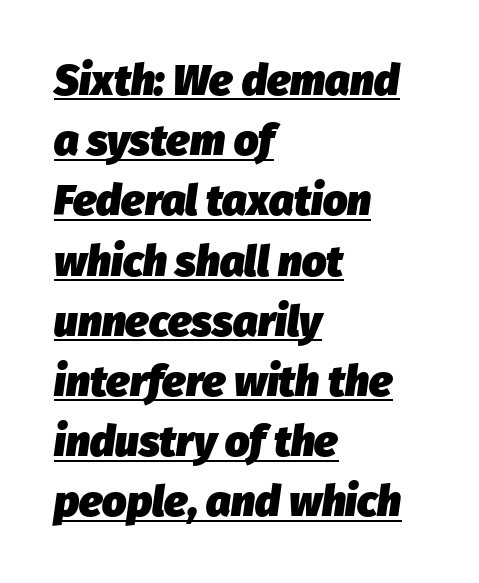
Q: Is the text bold? A: Yes.
Q: Is the text italic (slanted)? A: Yes, it leans right by about 8 degrees.
Q: Is the text underlined? A: Yes.
Q: How is the paragraph aligned? A: Left-aligned.
Q: Is the spacing between letters normal or unusually wide? A: Normal.
Q: Is the spacing between lines tight, normal or loose? A: Normal.
Q: Width (condensed, normal, or wide)? A: Normal.
Q: Stroke contrast? A: Low.
Q: x-height? A: Medium.
Q: Monospaced? A: No.
